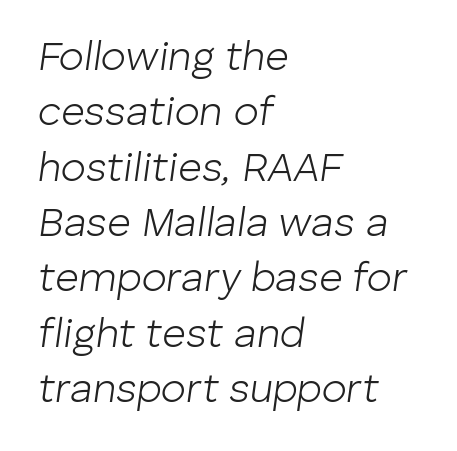
The image shows 41 px light type, italic (leaning right); set left-aligned, normal line spacing (1.35x), normal letter spacing, not underlined; low stroke contrast and a medium x-height.
